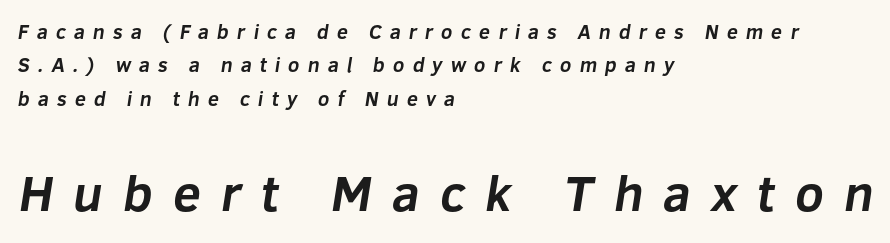
Is the type bold? Yes — the strokes are clearly thick and heavy. Top chunk: small. Bottom chunk: large. The rows are spaced the way most documents space them. The space beneath each line is pristine and unruled. I'd call this a sans setting — the letters go barefoot. These lines have a slow, spaced-out rhythm from letter to letter.
